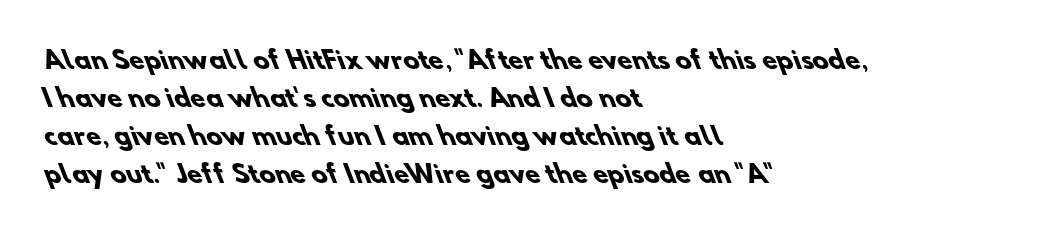
Honestly, there is no underline to notice here at all. Thick stems and heavy bowls — unmistakably bold. Line starts are locked; line ends wander. Leading: standard. There is no visible air inserted between adjacent glyphs.
